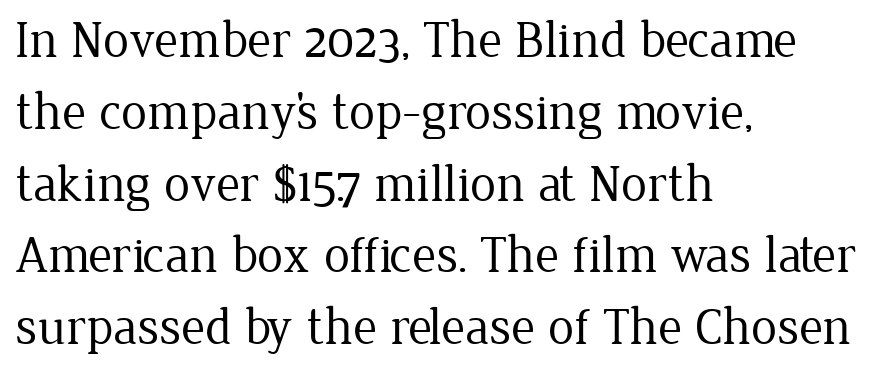
The weight would be labelled regular, book, light, or lighter still. Vertical strokes here are truly vertical. Is this a sans? No — the strokes have serifs. This sample has the flowing, uneven cadence of proportional lettering. The face used here is rendered with its standard letterfit.
